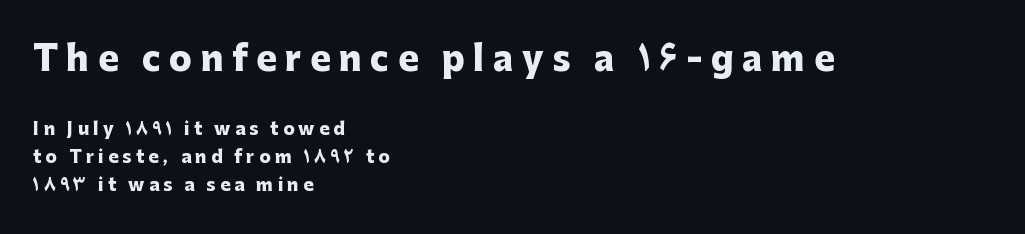
Q: Is the text bold? A: Yes.
Q: Is the text italic (slanted)? A: No, it is upright.
Q: Is the typeface a serif or a sans-serif typeface? A: Sans-serif.
Q: Is the text underlined? A: No.
Q: How is the paragraph aligned? A: Left-aligned.
Q: Is the spacing between letters normal or unusually wide? A: Unusually wide.
Q: Is the spacing between lines tight, normal or loose? A: Normal.
Q: Which block of text is set in a larger size, the first (top) or the second (bottom)? A: The first (top) one.
Q: Width (condensed, normal, or wide)? A: Normal.
Q: Stroke contrast? A: Low.
Q: x-height? A: Medium.
Q: Monospaced? A: No.
